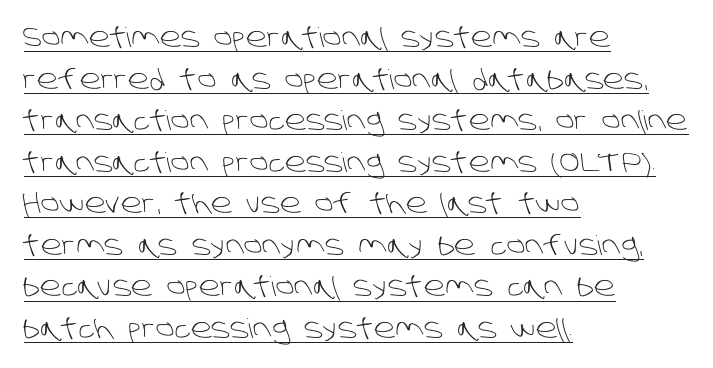
{"bold": "no", "underline": "yes", "align": "left", "line_spacing": "normal", "line_spacing_ratio": 1.54, "letter_spacing": "normal", "letter_spacing_em": 0.0, "glyph_px": 27}
